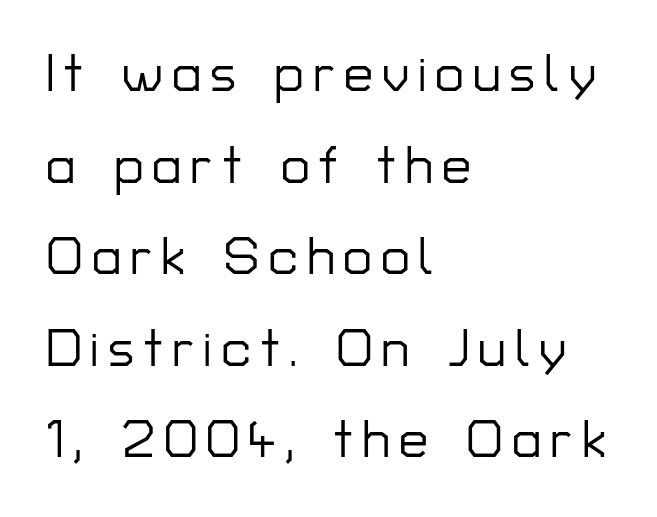
The specimen reads as upright at a glance. Compared with a centered layout, this one pins lines to the left instead. What kind of face is this? One without serifs — a sans. This rendering features lettering with no underline.
